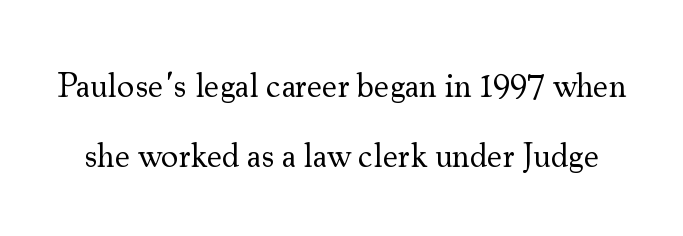
The image shows 34 px regular-weight serif type, upright; set loose line spacing (2.05x), normal letter spacing, not underlined; medium stroke contrast and a small x-height.
